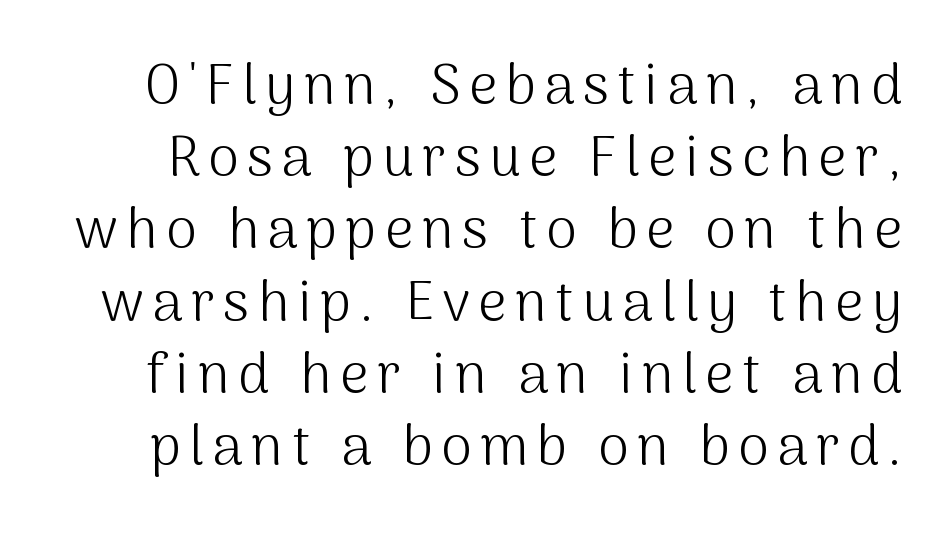
{"serif": "no", "italic": "no", "bold": "no", "weight": "light", "width": "normal", "stroke_contrast": "medium", "x_height": "medium", "monospaced": "no", "underline": "no", "line_spacing": "normal", "line_spacing_ratio": 1.29, "glyph_px": 56}
